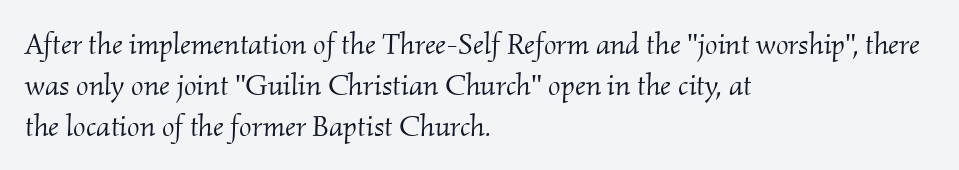
The image shows 30 px light serif type, italic (leaning right); set left-aligned, normal line spacing (1.37x), normal letter spacing, not underlined; medium stroke contrast and a small x-height.
